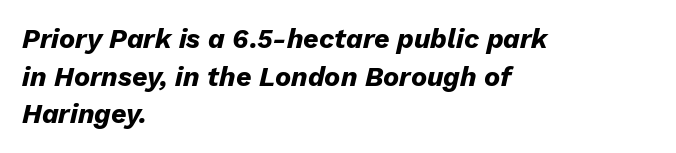
{"italic": "yes", "lean": "right", "slant_degrees": 13, "bold": "yes", "underline": "no", "align": "left", "line_spacing": "normal", "line_spacing_ratio": 1.39, "letter_spacing": "normal", "letter_spacing_em": 0.0, "glyph_px": 27}
